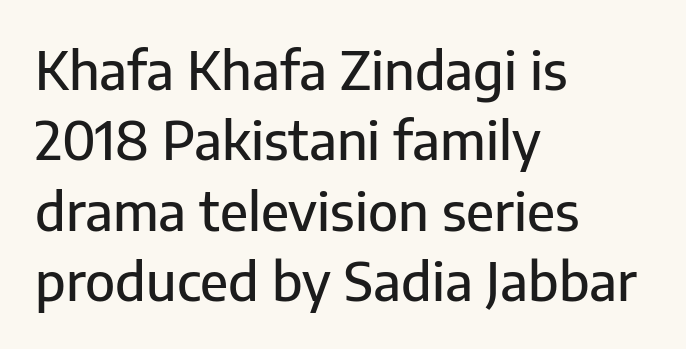
{"serif": "no", "italic": "no", "width": "normal", "stroke_contrast": "low", "x_height": "medium", "monospaced": "no", "underline": "no", "align": "left", "line_spacing": "normal", "line_spacing_ratio": 1.33, "letter_spacing": "normal", "letter_spacing_em": 0.0, "glyph_px": 53}
